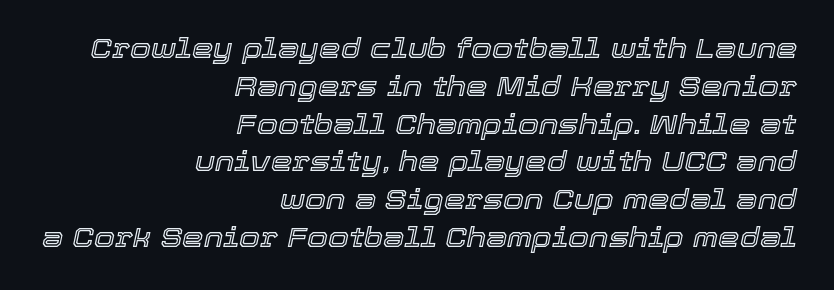
{"italic": "yes", "lean": "right", "slant_degrees": 12, "underline": "no", "align": "right", "line_spacing": "normal", "line_spacing_ratio": 1.4, "letter_spacing": "normal", "letter_spacing_em": 0.0, "glyph_px": 27}
